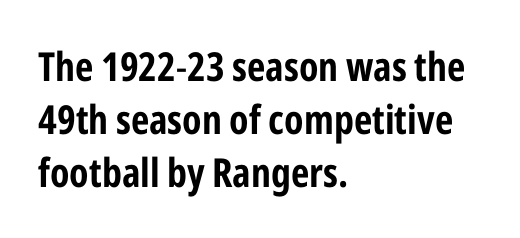
{"serif": "no", "italic": "no", "width": "condensed", "stroke_contrast": "low", "x_height": "medium", "monospaced": "no", "underline": "no", "align": "left", "line_spacing": "normal", "line_spacing_ratio": 1.33, "letter_spacing": "normal", "letter_spacing_em": 0.0, "glyph_px": 40}
